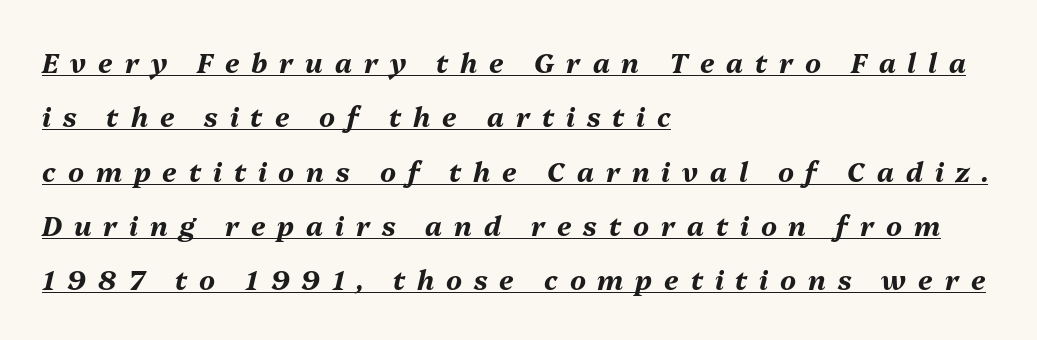
{"italic": "yes", "lean": "right", "slant_degrees": 13, "bold": "yes", "underline": "yes", "align": "left", "line_spacing": "loose", "line_spacing_ratio": 2.01, "letter_spacing": "wide", "letter_spacing_em": 0.44, "glyph_px": 27}
